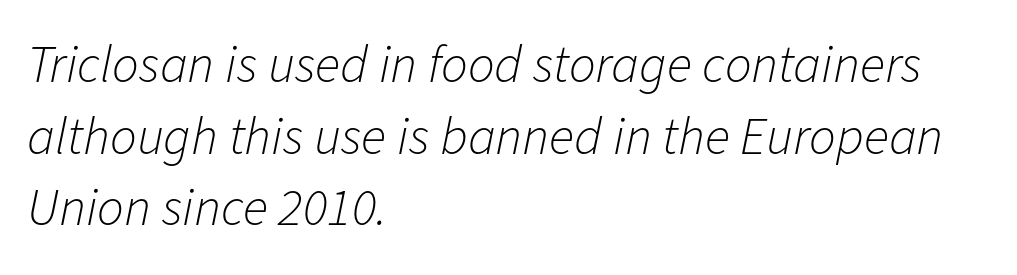
{"italic": "yes", "lean": "right", "slant_degrees": 11, "bold": "no", "weight": "light", "width": "normal", "stroke_contrast": "low", "x_height": "medium", "monospaced": "no", "underline": "no", "align": "left", "line_spacing": "normal", "line_spacing_ratio": 1.35, "letter_spacing": "normal", "letter_spacing_em": 0.0, "glyph_px": 53}
